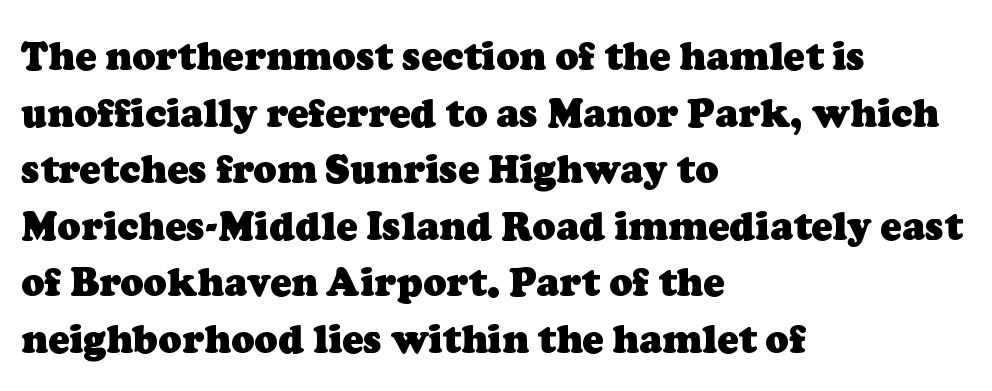
The image shows 39 px heavy serif type; set left-aligned, normal line spacing (1.45x), normal letter spacing, not underlined; low stroke contrast and a medium x-height.
